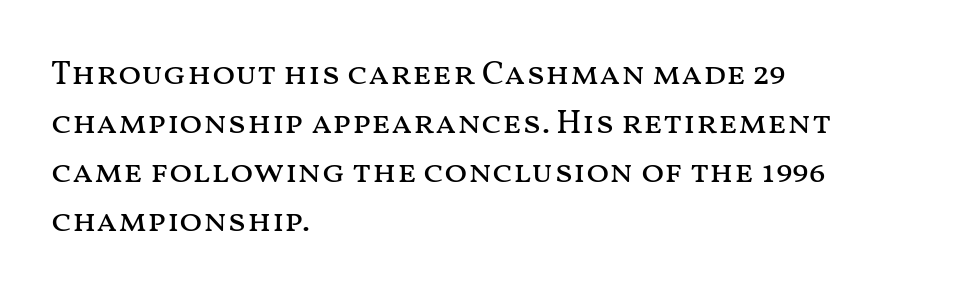
{"italic": "no", "bold": "no", "weight": "regular", "width": "wide", "stroke_contrast": "medium", "x_height": "medium", "monospaced": "no", "underline": "no", "align": "left", "line_spacing": "normal", "line_spacing_ratio": 1.44, "letter_spacing": "normal", "letter_spacing_em": 0.0, "glyph_px": 34}
